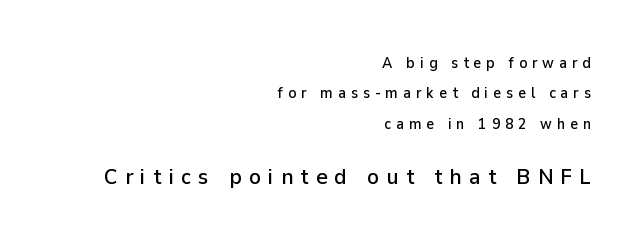
Q: Is the text italic (slanted)? A: No, it is upright.
Q: Is the text underlined? A: No.
Q: How is the paragraph aligned? A: Right-aligned.
Q: Is the spacing between letters normal or unusually wide? A: Unusually wide.
Q: Is the spacing between lines tight, normal or loose? A: Loose.
Q: Which block of text is set in a larger size, the first (top) or the second (bottom)? A: The second (bottom) one.
